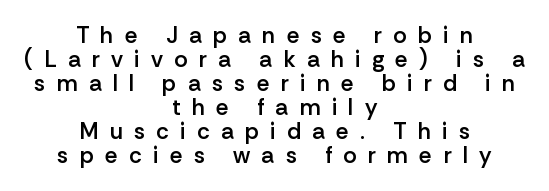
Q: Is the text bold? A: Semi-bold.
Q: Is the text italic (slanted)? A: No, it is upright.
Q: Is the text underlined? A: No.
Q: How is the paragraph aligned? A: Centered.
Q: Is the spacing between letters normal or unusually wide? A: Unusually wide.
Q: Is the spacing between lines tight, normal or loose? A: Tight.
